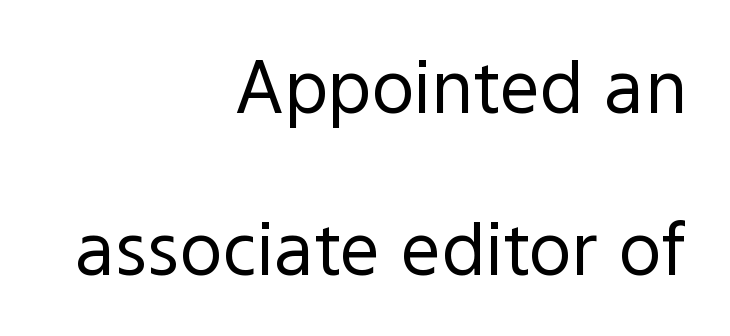
The image shows 72 px regular-weight sans-serif type, upright; set right-aligned, loose line spacing (2.25x), normal letter spacing, not underlined; a medium x-height.
